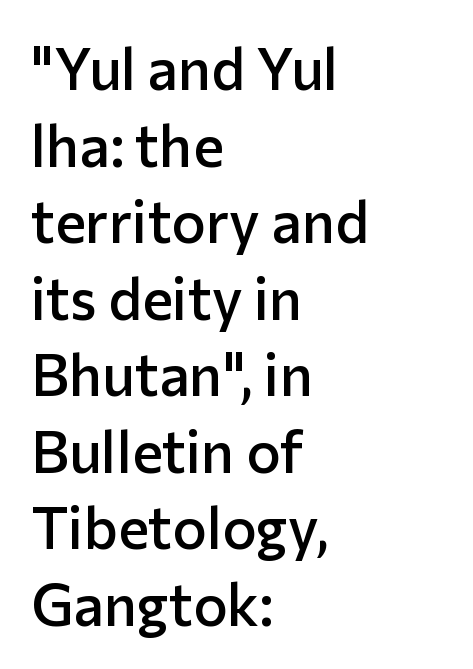
{"serif": "no", "italic": "no", "bold": "semi", "weight": "semibold", "width": "normal", "stroke_contrast": "low", "x_height": "medium", "monospaced": "no", "underline": "no", "align": "left", "line_spacing": "normal", "line_spacing_ratio": 1.32, "letter_spacing": "normal", "letter_spacing_em": 0.0, "glyph_px": 58}
